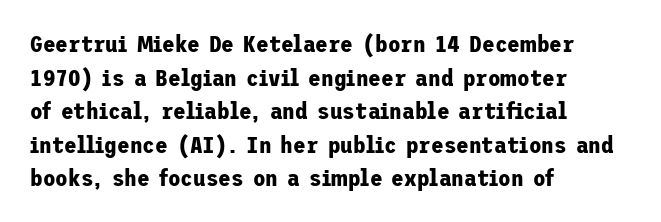
{"italic": "no", "bold": "yes", "underline": "no", "align": "left", "line_spacing": "normal", "line_spacing_ratio": 1.46, "letter_spacing": "normal", "letter_spacing_em": 0.0, "glyph_px": 23}
